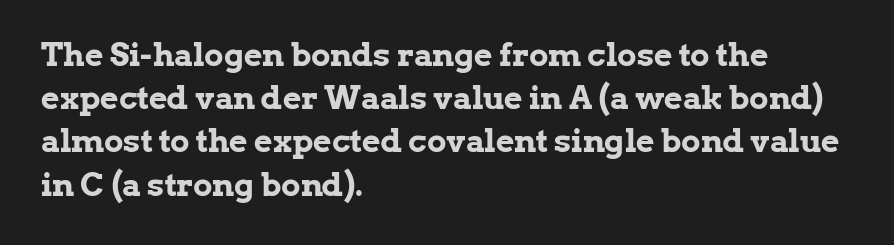
{"serif": "yes", "italic": "no", "bold": "yes", "weight": "bold", "width": "normal", "stroke_contrast": "low", "x_height": "medium", "monospaced": "no", "underline": "no", "align": "left", "line_spacing": "normal", "line_spacing_ratio": 1.35, "letter_spacing": "normal", "letter_spacing_em": 0.0, "glyph_px": 32}
